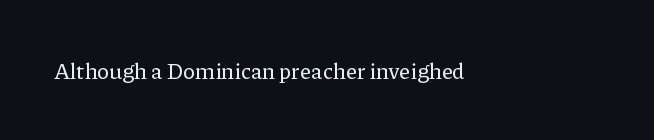
The image shows 22 px text type, upright; set normal letter spacing, not underlined.
